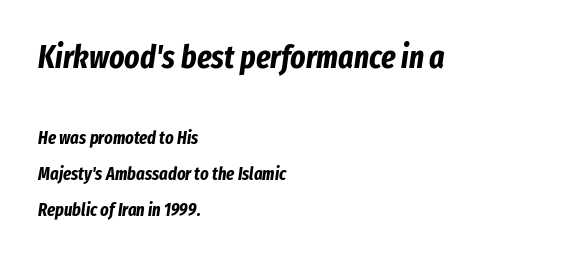
Type without underlining. You can tell it's italic because the verticals aren't actually vertical. Baseline-to-baseline distance is far greater than the letter height. Notice how the passage keeps a crisp vertical edge on the left only. The glyphs have the mass of a bold cut.
